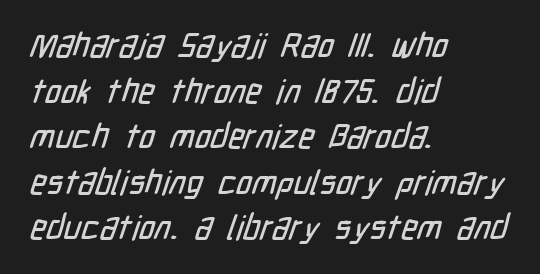
Each letter keeps its own natural width here, so spacing adapts to shape. Honestly, the row spacing looks completely unremarkable. Line beginnings align vertically; line endings do not. There is no visible air inserted between adjacent glyphs. Note: no serifs on the glyphs.
